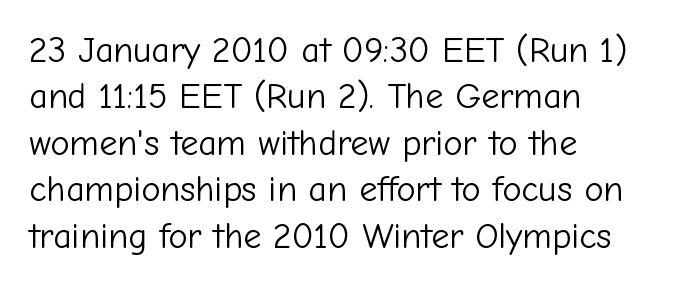
The image shows 36 px light sans-serif type, upright; set left-aligned, normal line spacing (1.29x), normal letter spacing, not underlined; low stroke contrast and a medium x-height.
